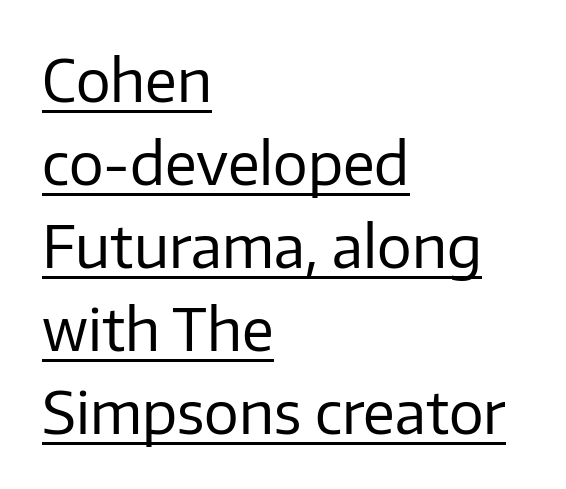
Horizontal bands of white between lines are of average thickness. Quick note: not italic, upright. These lines keep a tight, regular rhythm from letter to letter. Line beginnings align vertically; line endings do not. This sample has the flowing, uneven cadence of proportional lettering. The passage shown is not bold in any degree.
